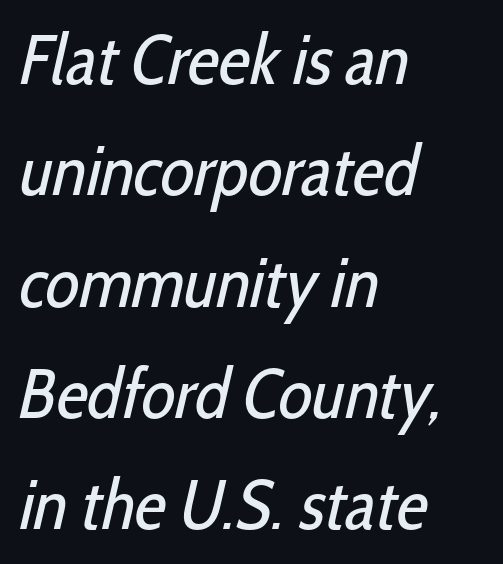
{"serif": "no", "bold": "no", "weight": "regular", "width": "condensed", "stroke_contrast": "low", "x_height": "medium", "monospaced": "no", "underline": "no", "align": "left", "line_spacing": "normal", "line_spacing_ratio": 1.59, "letter_spacing": "normal", "letter_spacing_em": 0.0, "glyph_px": 70}
